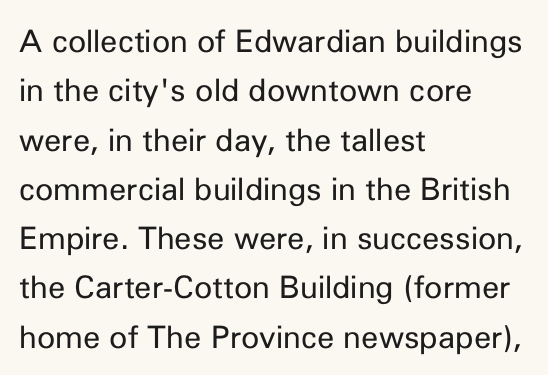
Vertically, the passage feels balanced, rows spaced as you'd expect. The area under the type is left untouched. Weight: in the light-to-regular range. This sample uses a sans-serif face. The passage shown is typed in a proportional face where columns would drift.
